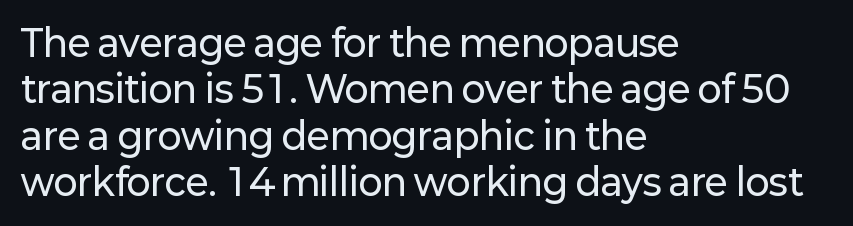
Q: Is the text italic (slanted)? A: No, it is upright.
Q: Is the typeface a serif or a sans-serif typeface? A: Sans-serif.
Q: Is the text underlined? A: No.
Q: How is the paragraph aligned? A: Left-aligned.
Q: Is the spacing between letters normal or unusually wide? A: Normal.
Q: Is the spacing between lines tight, normal or loose? A: Normal.
Q: Width (condensed, normal, or wide)? A: Normal.
Q: Stroke contrast? A: Low.
Q: x-height? A: Medium.
Q: Monospaced? A: No.
